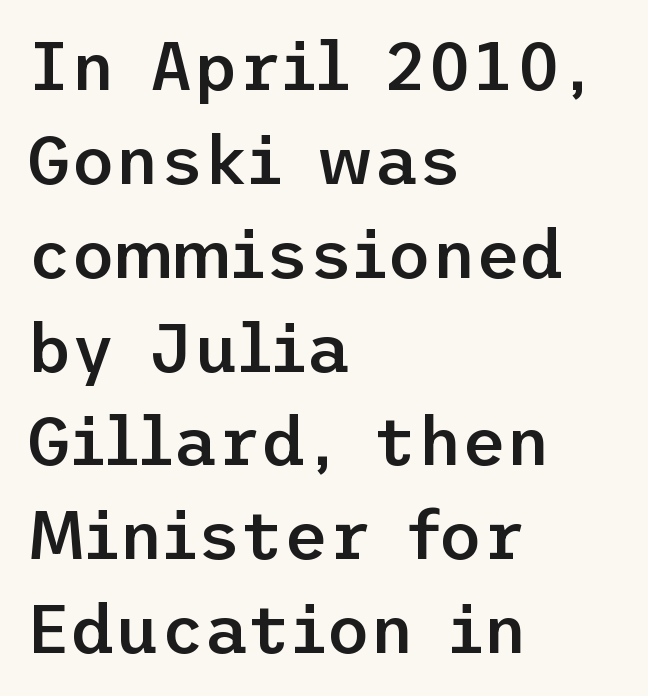
Q: Is the text bold? A: Semi-bold.
Q: Is the text italic (slanted)? A: No, it is upright.
Q: Is the typeface a serif or a sans-serif typeface? A: Sans-serif.
Q: Is the text underlined? A: No.
Q: How is the paragraph aligned? A: Left-aligned.
Q: Is the spacing between letters normal or unusually wide? A: Normal.
Q: Is the spacing between lines tight, normal or loose? A: Normal.
Q: Width (condensed, normal, or wide)? A: Normal.
Q: Stroke contrast? A: Low.
Q: x-height? A: Medium.
